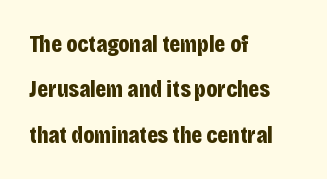
The image shows 24 px bold type, upright; set left-aligned, line spacing 1.89x, normal letter spacing, not underlined.
